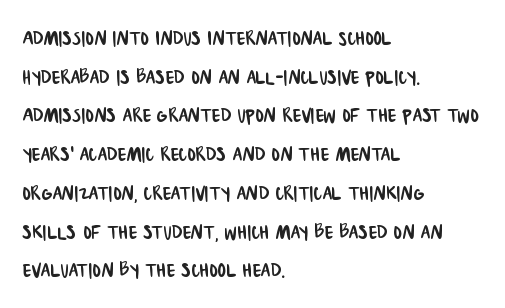
Horizontal alignment here is leftward, the default for most running prose. A typesetter would call this leading conventional body-copy spacing. The rendering keeps characters at their native spacing. Type without underlining.
